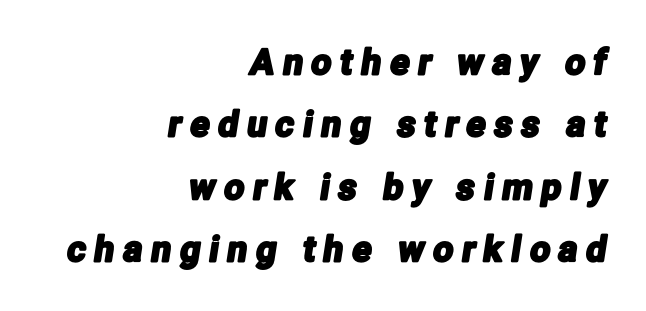
Q: Is the typeface a serif or a sans-serif typeface? A: Sans-serif.
Q: Is the text underlined? A: No.
Q: How is the paragraph aligned? A: Right-aligned.
Q: Is the spacing between letters normal or unusually wide? A: Unusually wide.
Q: Width (condensed, normal, or wide)? A: Condensed.
Q: Stroke contrast? A: Low.
Q: x-height? A: Medium.
Q: Monospaced? A: No.
